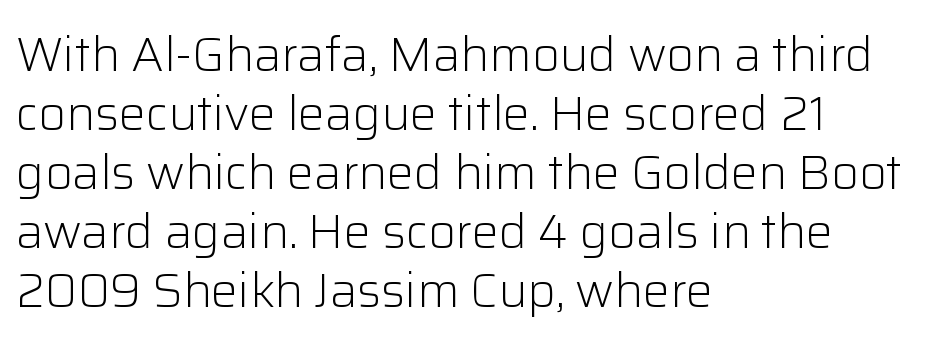
The image shows 48 px light sans-serif type, upright; set left-aligned, line spacing 1.23x, normal letter spacing, not underlined; low stroke contrast and a medium x-height.
